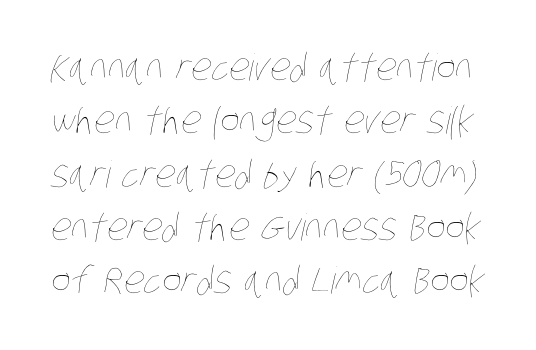
Q: Is the text bold? A: No.
Q: Is the text underlined? A: No.
Q: Is the spacing between letters normal or unusually wide? A: Normal.
Q: Is the spacing between lines tight, normal or loose? A: Normal.
Q: Width (condensed, normal, or wide)? A: Condensed.
Q: Stroke contrast? A: Low.
Q: x-height? A: Large.
Q: Monospaced? A: No.
